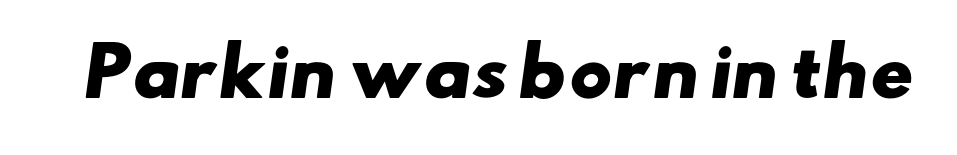
Q: Is the text bold? A: Yes.
Q: Is the typeface a serif or a sans-serif typeface? A: Sans-serif.
Q: Is the text underlined? A: No.
Q: Is the spacing between letters normal or unusually wide? A: Normal.
Q: Width (condensed, normal, or wide)? A: Wide.
Q: Stroke contrast? A: Low.
Q: x-height? A: Small.
Q: Monospaced? A: No.
